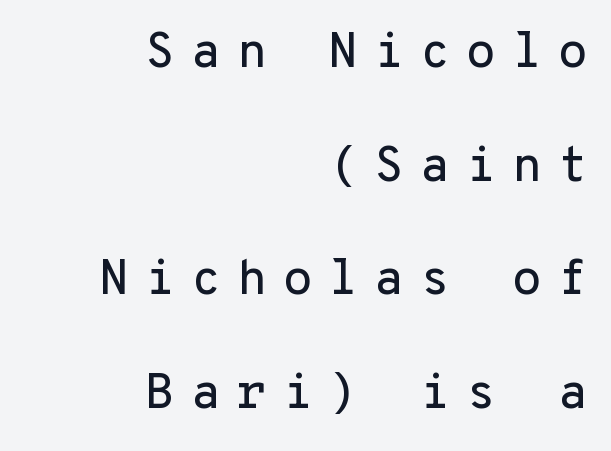
Q: Is the text italic (slanted)? A: No, it is upright.
Q: Is the typeface a serif or a sans-serif typeface? A: Sans-serif.
Q: Is the text underlined? A: No.
Q: How is the paragraph aligned? A: Right-aligned.
Q: Is the spacing between letters normal or unusually wide? A: Unusually wide.
Q: Is the spacing between lines tight, normal or loose? A: Loose.
Q: Width (condensed, normal, or wide)? A: Normal.
Q: Stroke contrast? A: Low.
Q: x-height? A: Medium.
Q: Monospaced? A: Yes.
